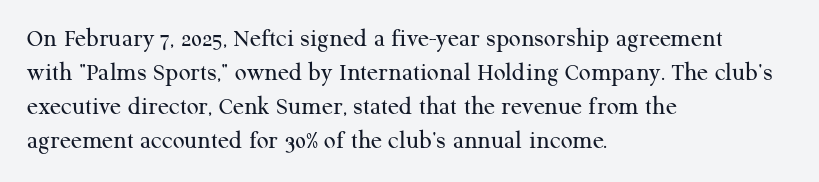
{"italic": "no", "bold": "no", "underline": "no", "align": "left", "line_spacing": "normal", "line_spacing_ratio": 1.31, "letter_spacing": "normal", "letter_spacing_em": 0.0, "glyph_px": 26}
